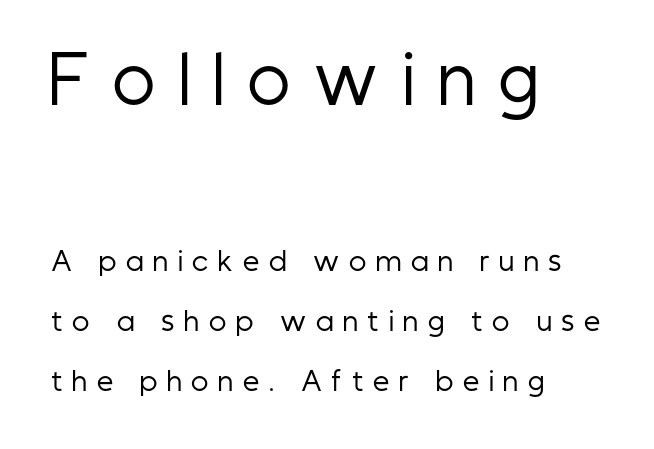
Q: Is the text bold? A: No.
Q: Is the text italic (slanted)? A: No, it is upright.
Q: Is the typeface a serif or a sans-serif typeface? A: Sans-serif.
Q: Is the text underlined? A: No.
Q: How is the paragraph aligned? A: Left-aligned.
Q: Is the spacing between letters normal or unusually wide? A: Unusually wide.
Q: Is the spacing between lines tight, normal or loose? A: Loose.
Q: Which block of text is set in a larger size, the first (top) or the second (bottom)? A: The first (top) one.
Q: Width (condensed, normal, or wide)? A: Condensed.
Q: Stroke contrast? A: Low.
Q: x-height? A: Medium.
Q: Monospaced? A: No.
